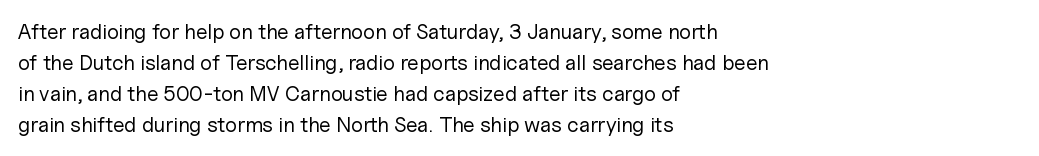
No chunkiness to these letters — they're not bold. The area under the type is left untouched. This rendering uses left alignment, leaving the right contour irregular. The font's upright variant was chosen for this text. Compared with typical body copy, the letter spacing here is the same.
